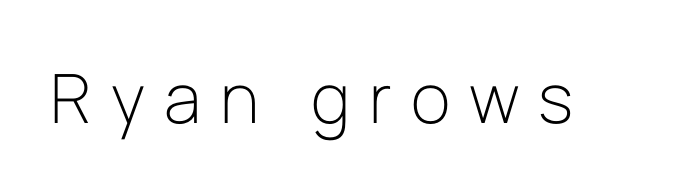
The image shows 68 px light sans-serif type, upright; set unusually wide letter spacing (+0.28 em), not underlined; low stroke contrast and a medium x-height.
